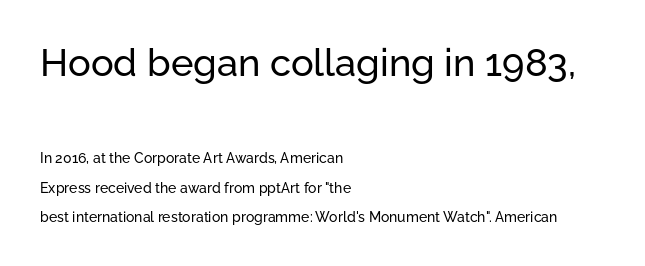
The image shows 38 px sans-serif type, upright; set left-aligned, loose line spacing (2.08x), normal letter spacing, not underlined; the first (top) block is 2.71x larger; low stroke contrast and a medium x-height.
